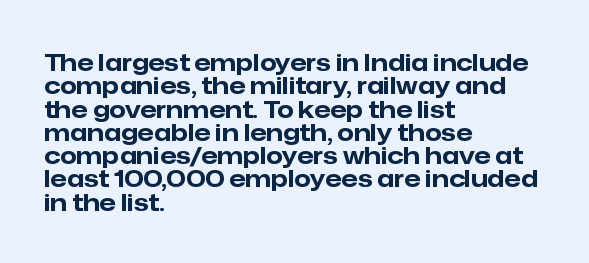
Q: Is the text bold? A: Yes.
Q: Is the text italic (slanted)? A: No, it is upright.
Q: Is the text underlined? A: No.
Q: How is the paragraph aligned? A: Left-aligned.
Q: Is the spacing between letters normal or unusually wide? A: Normal.
Q: Is the spacing between lines tight, normal or loose? A: Tight.
